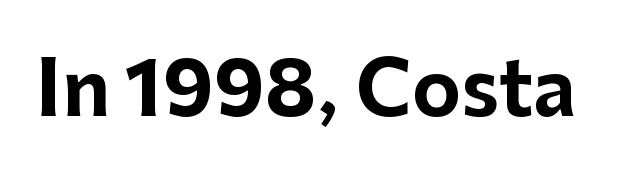
Q: Is the text bold? A: Yes.
Q: Is the text italic (slanted)? A: No, it is upright.
Q: Is the typeface a serif or a sans-serif typeface? A: Sans-serif.
Q: Is the text underlined? A: No.
Q: Is the spacing between letters normal or unusually wide? A: Normal.
Q: Width (condensed, normal, or wide)? A: Normal.
Q: Stroke contrast? A: Low.
Q: x-height? A: Medium.
Q: Monospaced? A: No.
